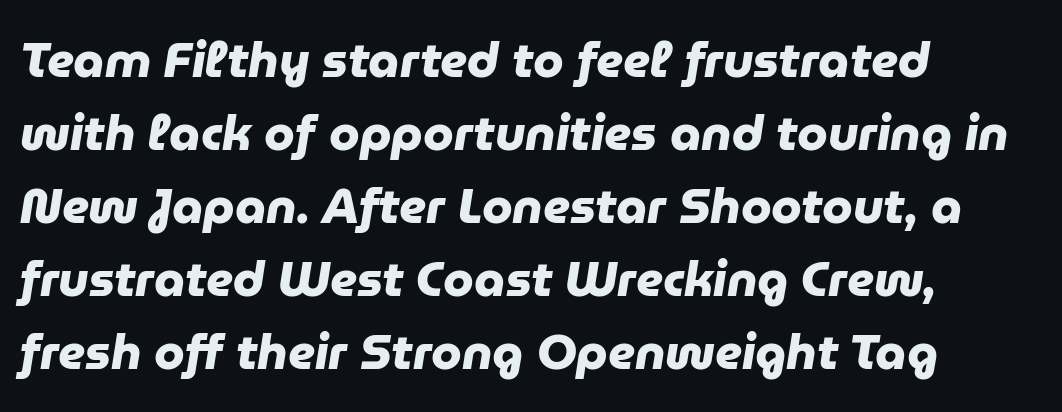
Q: Is the text bold? A: Yes.
Q: Is the typeface a serif or a sans-serif typeface? A: Sans-serif.
Q: Is the text underlined? A: No.
Q: How is the paragraph aligned? A: Left-aligned.
Q: Is the spacing between letters normal or unusually wide? A: Normal.
Q: Is the spacing between lines tight, normal or loose? A: Normal.
Q: Width (condensed, normal, or wide)? A: Normal.
Q: Stroke contrast? A: Low.
Q: x-height? A: Medium.
Q: Monospaced? A: No.
